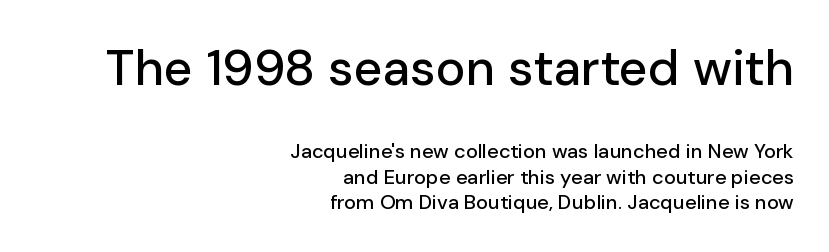
The image shows 50 px sans-serif type, upright; set right-aligned, normal line spacing (1.27x), normal letter spacing, not underlined; the first (top) block is 2.5x larger; low stroke contrast and a medium x-height.
